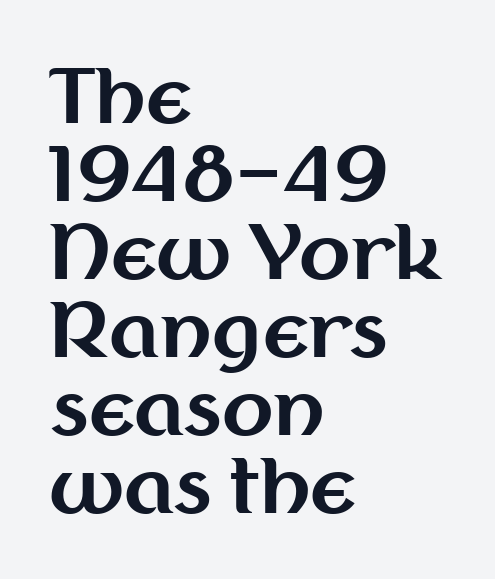
The text block is weighted toward the left margin, trailing off unevenly rightward. Leading: reduced. The letters advance in unequal steps, a hallmark of proportional type. Thick stems and heavy bowls — unmistakably bold. The gaps between neighbouring characters are ordinary and unremarkable.
